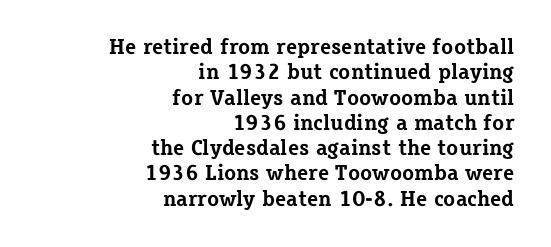
This rendering features lettering with no underline. The face used here has the dense, thick strokes of a bold. It's the straight-up-and-down kind of type. Words appear dense and cohesive because spacing is normal.
